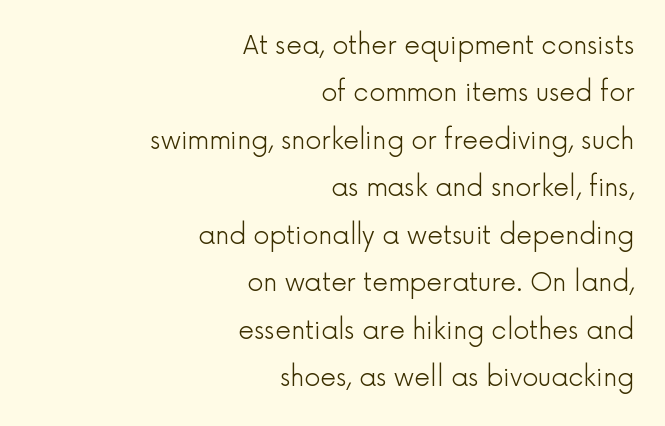
Q: Is the text bold? A: No.
Q: Is the text italic (slanted)? A: No, it is upright.
Q: Is the text underlined? A: No.
Q: How is the paragraph aligned? A: Right-aligned.
Q: Is the spacing between letters normal or unusually wide? A: Normal.
Q: Is the spacing between lines tight, normal or loose? A: Loose.
